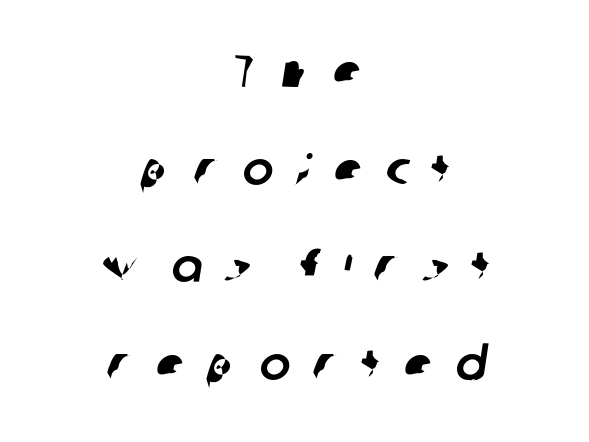
The image shows 46 px sans-serif type; set centered, loose line spacing (2.12x), unusually wide letter spacing (+0.49 em), not underlined; low stroke contrast and a medium x-height.
